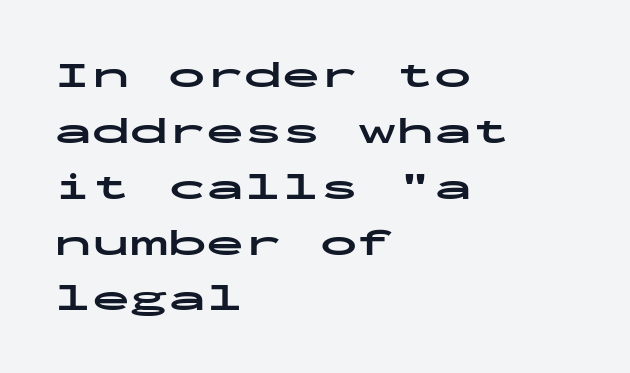
The font is running at its bold setting. A typesetter would label this face a sans. Reading down the column, the eye jumps a familiar distance to each next line. Default kerning and tracking; the words read as compact shapes. Do the characters align in a grid? Yes, the font is monospaced.
